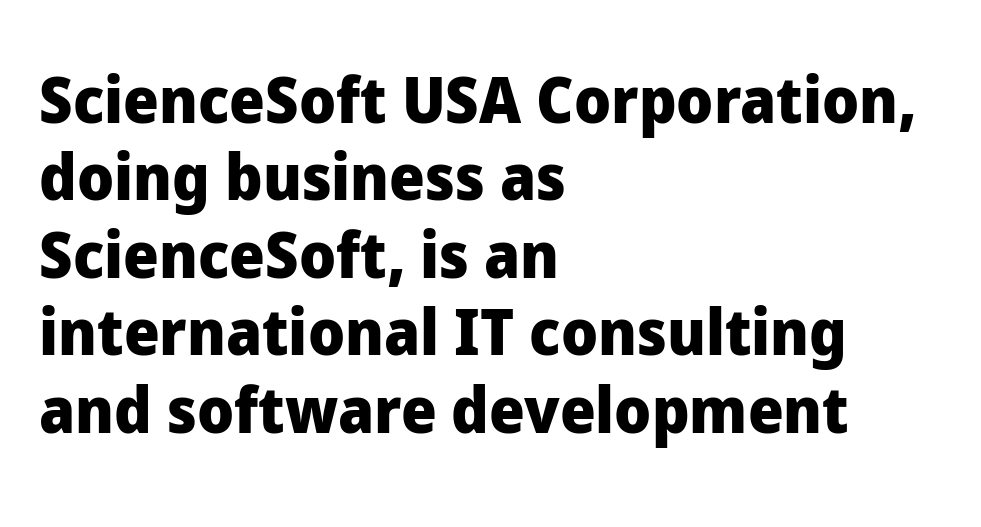
Quick note: underline off. Compared with typical body copy, the letter spacing here is the same. A typesetter would label this face a sans. Heft: maximum for text — a bold. Alignment: flush left.
